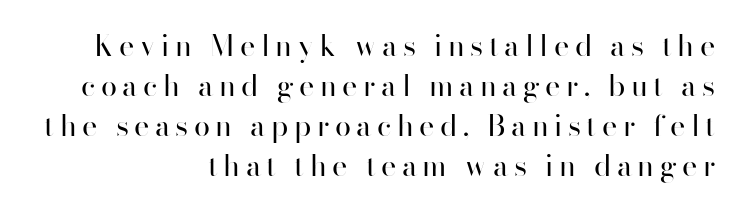
Italic? Not at all — the glyphs are vertical. No heavy texture on the line: the type isn't bold. The face used here is proportionally spaced, like ordinary book or web type. Check the space under the baseline: it is left empty. The block of text has a typical density, with ordinary space between rows.
